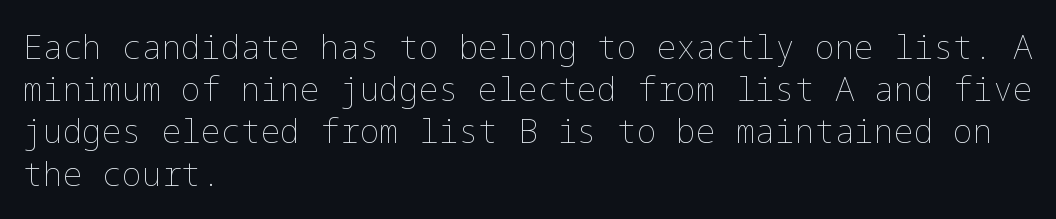
The image shows 33 px thin type, upright; set left-aligned, normal line spacing (1.28x), normal letter spacing, not underlined; low stroke contrast and a medium x-height.
